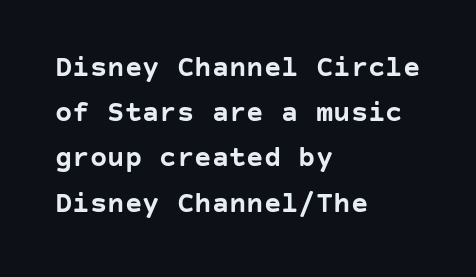
{"serif": "no", "italic": "no", "bold": "yes", "weight": "semibold", "width": "normal", "stroke_contrast": "low", "x_height": "large", "underline": "no", "align": "left", "line_spacing": "normal", "line_spacing_ratio": 1.56, "letter_spacing": "normal", "letter_spacing_em": 0.0, "glyph_px": 29}
